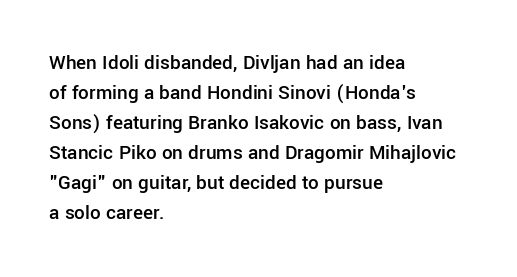
What weight is shown? A semibold, between regular and bold. Nobody touched the tracking dial on this one. This sample keeps an unexceptional amount of space between lines. The typography opts for an upright posture over an oblique one. These lines stack with their left ends in a neat column. The specimen omits any rule beneath the text block's lines.
